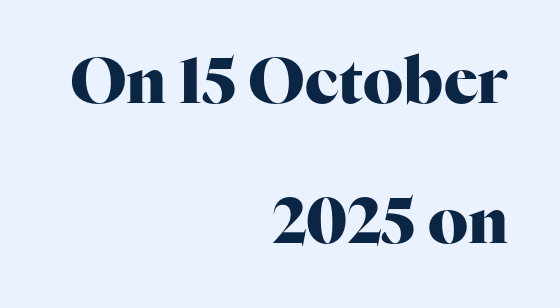
The image shows 63 px heavy serif type, upright; set right-aligned, loose line spacing (2.22x), normal letter spacing, not underlined; high stroke contrast and a medium x-height.
